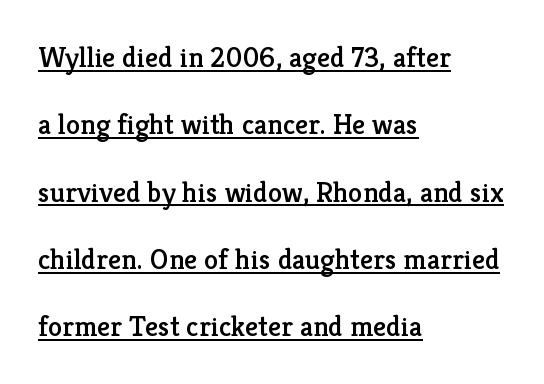
The image shows 29 px serif type, upright; set left-aligned, loose line spacing (2.32x), normal letter spacing, underlined; low stroke contrast and a medium x-height.
